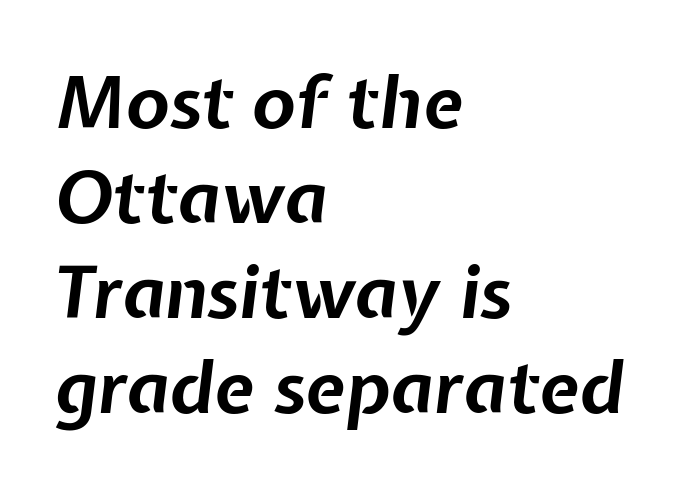
Q: Is the text bold? A: Yes.
Q: Is the text italic (slanted)? A: Yes, it leans right by about 7 degrees.
Q: Is the text underlined? A: No.
Q: How is the paragraph aligned? A: Left-aligned.
Q: Is the spacing between letters normal or unusually wide? A: Normal.
Q: Is the spacing between lines tight, normal or loose? A: Normal.
Q: Width (condensed, normal, or wide)? A: Normal.
Q: Stroke contrast? A: Low.
Q: x-height? A: Medium.
Q: Monospaced? A: No.
